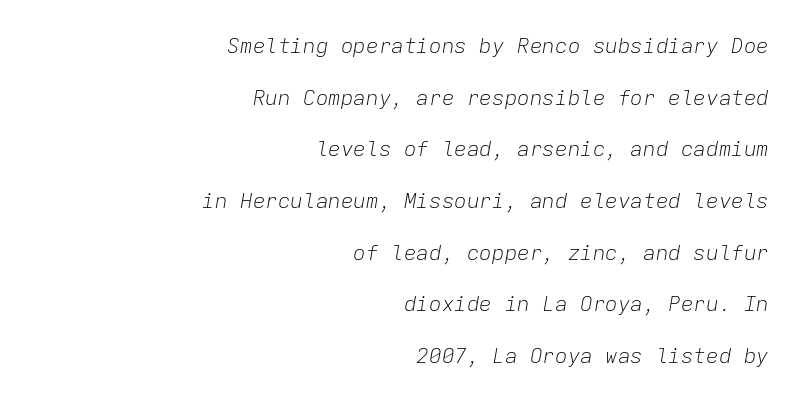
The image shows 21 px text type, italic (leaning right); set right-aligned, loose line spacing (2.46x), normal letter spacing, not underlined.
